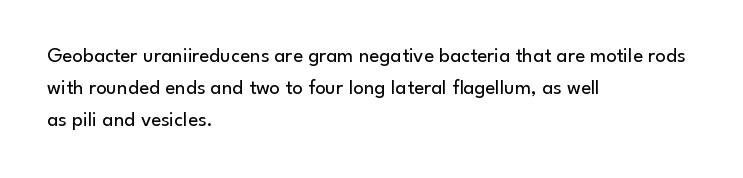
The image shows 21 px text type, upright; set left-aligned, normal line spacing (1.52x), normal letter spacing, not underlined.
